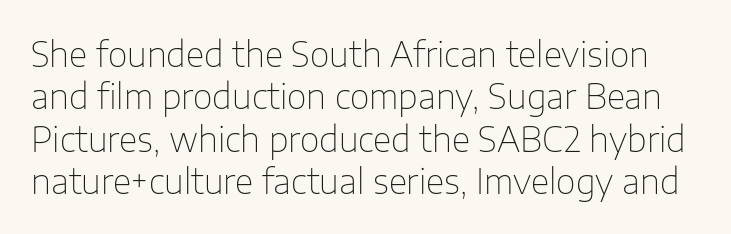
{"serif": "no", "italic": "no", "bold": "no", "weight": "thin", "width": "normal", "stroke_contrast": "low", "x_height": "medium", "monospaced": "no", "underline": "no", "line_spacing": "normal", "line_spacing_ratio": 1.25, "letter_spacing": "normal", "letter_spacing_em": 0.0, "glyph_px": 34}
